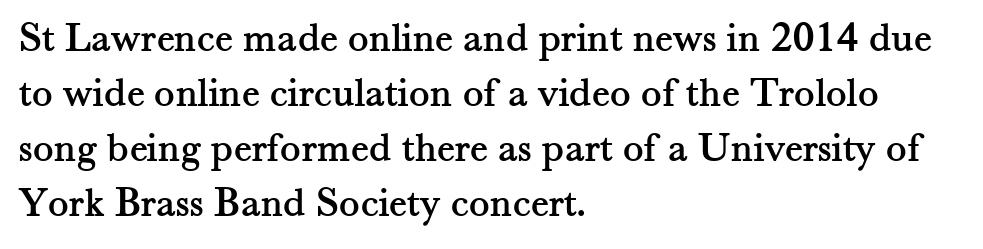
Q: Is the text italic (slanted)? A: No, it is upright.
Q: Is the typeface a serif or a sans-serif typeface? A: Serif.
Q: Is the text underlined? A: No.
Q: How is the paragraph aligned? A: Left-aligned.
Q: Is the spacing between letters normal or unusually wide? A: Normal.
Q: Is the spacing between lines tight, normal or loose? A: Normal.
Q: Width (condensed, normal, or wide)? A: Normal.
Q: Stroke contrast? A: Medium.
Q: x-height? A: Small.
Q: Monospaced? A: No.
